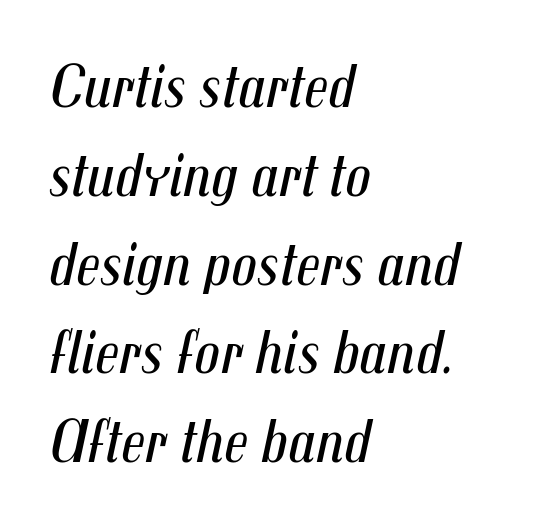
{"italic": "yes", "lean": "right", "slant_degrees": 12, "bold": "no", "weight": "regular", "width": "condensed", "stroke_contrast": "medium", "x_height": "medium", "monospaced": "no", "underline": "no", "align": "left", "line_spacing": "normal", "line_spacing_ratio": 1.41, "letter_spacing": "normal", "letter_spacing_em": 0.0, "glyph_px": 63}
